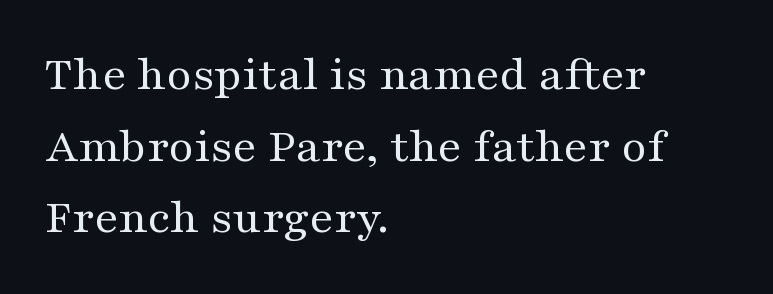
{"serif": "yes", "italic": "no", "bold": "no", "weight": "regular", "width": "wide", "stroke_contrast": "medium", "x_height": "medium", "monospaced": "no", "underline": "no", "align": "left", "line_spacing": "normal", "line_spacing_ratio": 1.46, "letter_spacing": "normal", "letter_spacing_em": 0.0, "glyph_px": 49}
